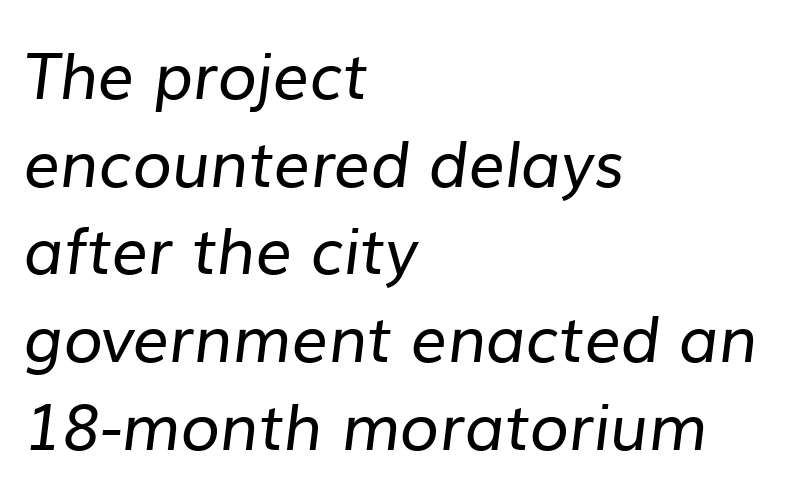
The image shows 64 px regular-weight sans-serif type; set left-aligned, normal line spacing (1.37x), normal letter spacing, not underlined; low stroke contrast and a medium x-height.
